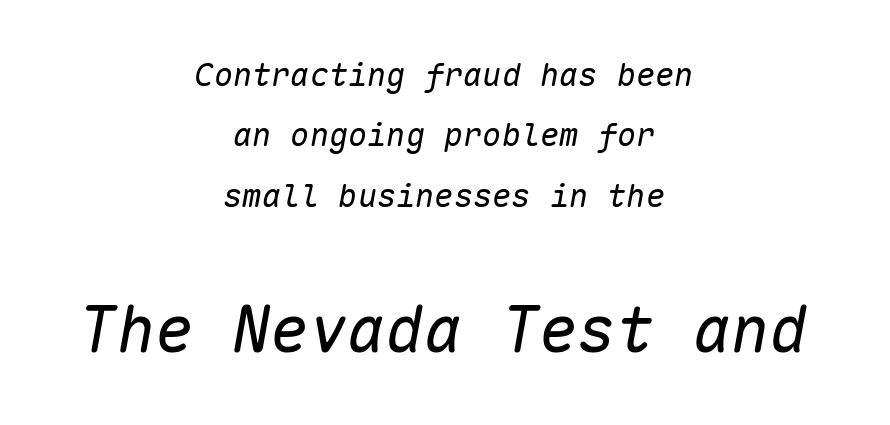
Compare the two chunks: the lower has the greater cap height. This sample has the even, mechanical cadence of fixed-width lettering. Does the copy run flush right? No — it is centered line by line. Is the stroke heavy? The answer is a plain regular-or-lighter. Italic: yes, the glyphs are oblique. Clear beneath every line of the passage.
